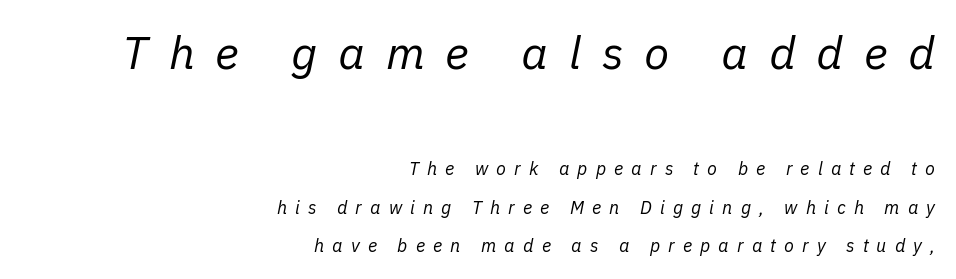
Caption: upper text group enlarged, lower text group reduced. Think standard paragraph weight, or any step lighter than that. The rendering uses a large line-height, opening up the rows. Decoration check: the copy has no underline. Letter spacing: wide.
